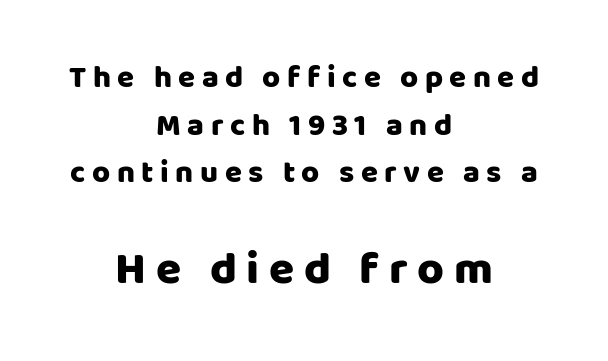
These two chunks differ in scale, with the bottom chunk taking the larger measure. Regarding serifs, this sample does without them. Successive baselines arrive at the customary interval. This sample uses an upright cut, with every glyph sitting square on the baseline.
